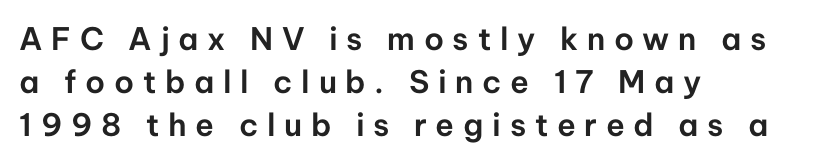
The image shows 31 px sans-serif type, upright; set left-aligned, normal line spacing (1.39x), unusually wide letter spacing (+0.28 em), not underlined; low stroke contrast and a medium x-height.
